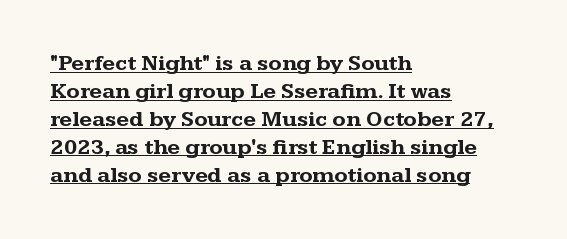
Posture: vertical. The specimen includes a rule beneath the text block's lines. Compared with typical body copy, the letter spacing here is the same. These lines sit exactly where default settings would place them. Heavy-handed strokes throughout: this text is bold.
